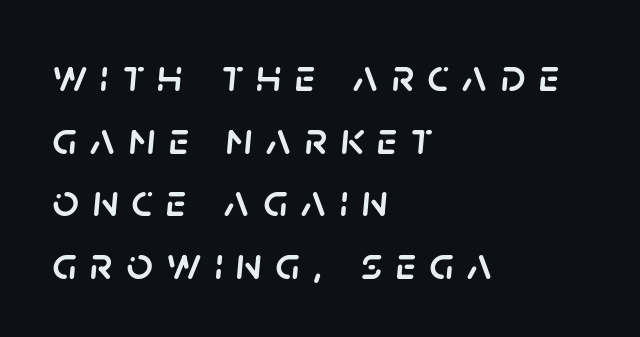
The tracking jumps out immediately: characters are airy and widely separated. In CSS terms this would be text-align: left. These lines sit exactly where default settings would place them. Every character sits at an angle, as italics do. These lines are rendered in a variable-pitch font.
